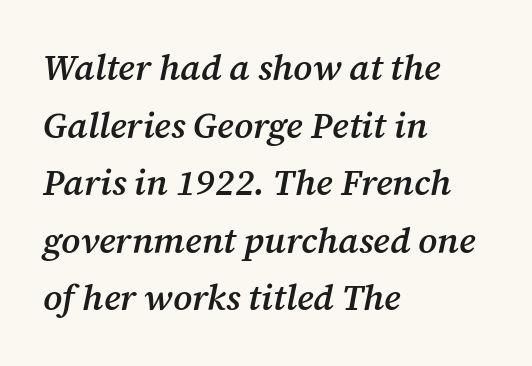
The image shows 36 px semibold serif type, italic (leaning right); set left-aligned, normal line spacing (1.6x), normal letter spacing, not underlined; medium stroke contrast and a medium x-height.
